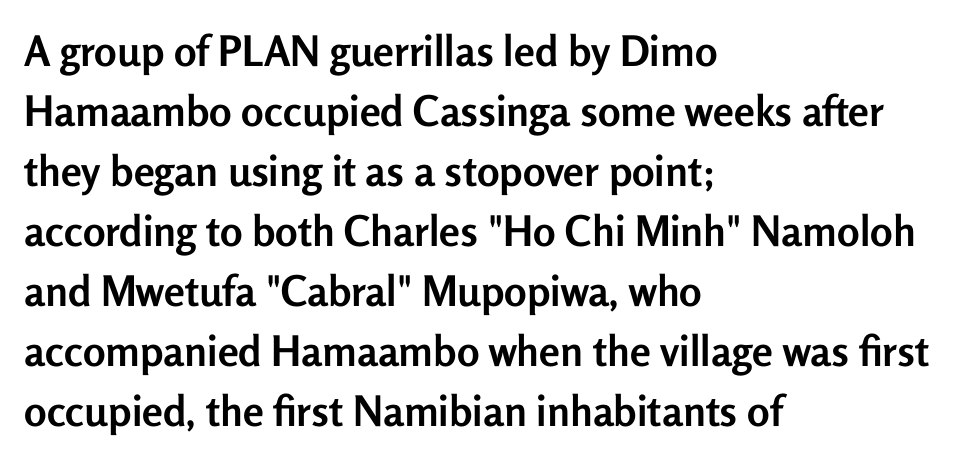
Notice how the stems are strictly vertical — no italics here. The passage shown stacks its lines at a standard gap. Nothing unusual about the tracking: characters are spaced as the font intends. Nope, no serifs anywhere on these letters. Check under the words: just untouched page.
